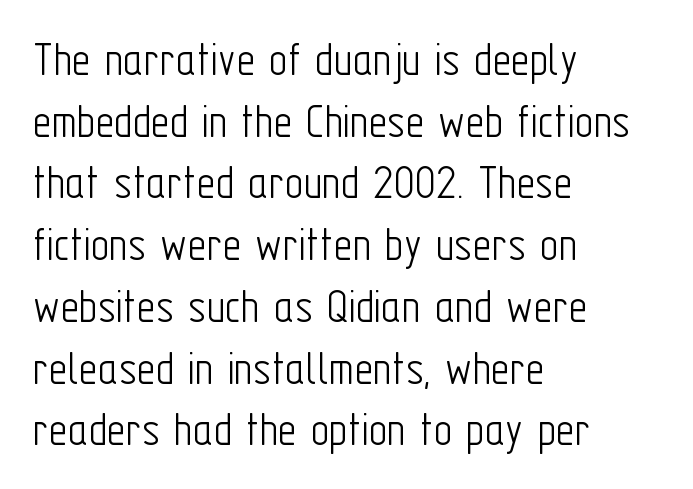
{"serif": "no", "italic": "no", "bold": "no", "weight": "light", "width": "condensed", "stroke_contrast": "low", "x_height": "medium", "monospaced": "no", "underline": "no", "align": "left", "line_spacing_ratio": 1.21, "letter_spacing": "normal", "letter_spacing_em": 0.0, "glyph_px": 51}
